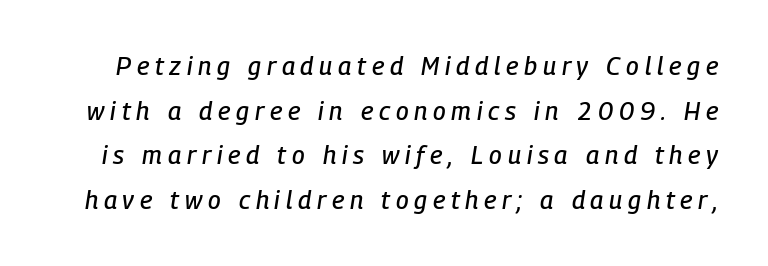
Q: Is the text italic (slanted)? A: Yes, it leans right by about 9 degrees.
Q: Is the text underlined? A: No.
Q: Is the spacing between letters normal or unusually wide? A: Unusually wide.
